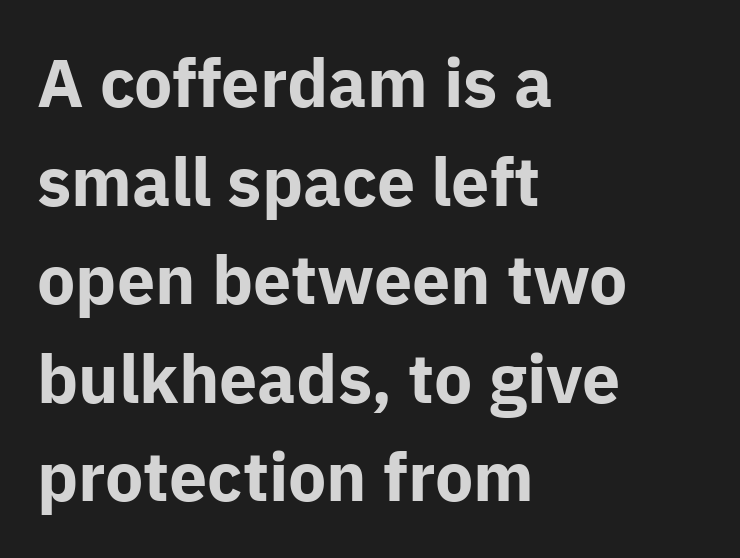
Typographically, this falls in the sans-serif category. Each row of text sits above clean, open space. These lines were composed using upright roman letters. The face used here has the dense, thick strokes of a bold.
